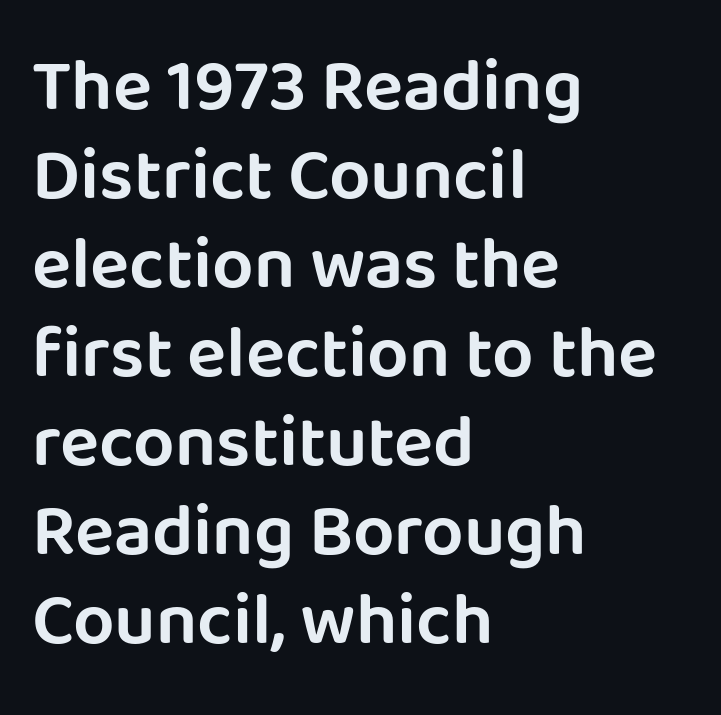
Type without underlining. Ordinary non-slanted type is in use. I'd call this a sans setting — the letters go barefoot. Varying glyph widths throughout — classic text-font behaviour. Alignment: flush left.
